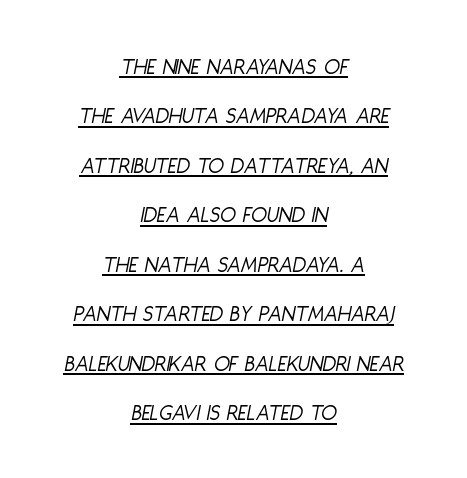
The horizontal fit of the characters is conventional and even. Notice how a bar underscores the lettering throughout. Weight: not bold — regular or lighter. Tall strokes in this sample are angled rather than plumb. Widely set lines give the paragraph a tall, airy silhouette.
